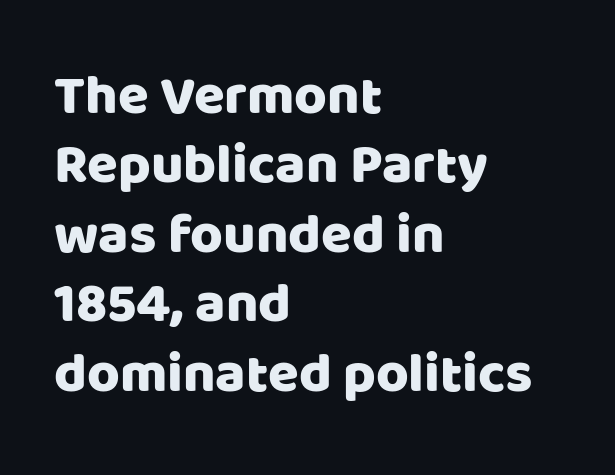
Short and long lines alike share a common starting point at left. Ordinary non-slanted type is in use. I'd call this a sans setting — the letters go barefoot. The face used here is proportionally spaced, like ordinary book or web type. Only glyphs here, with clear space below each row.
